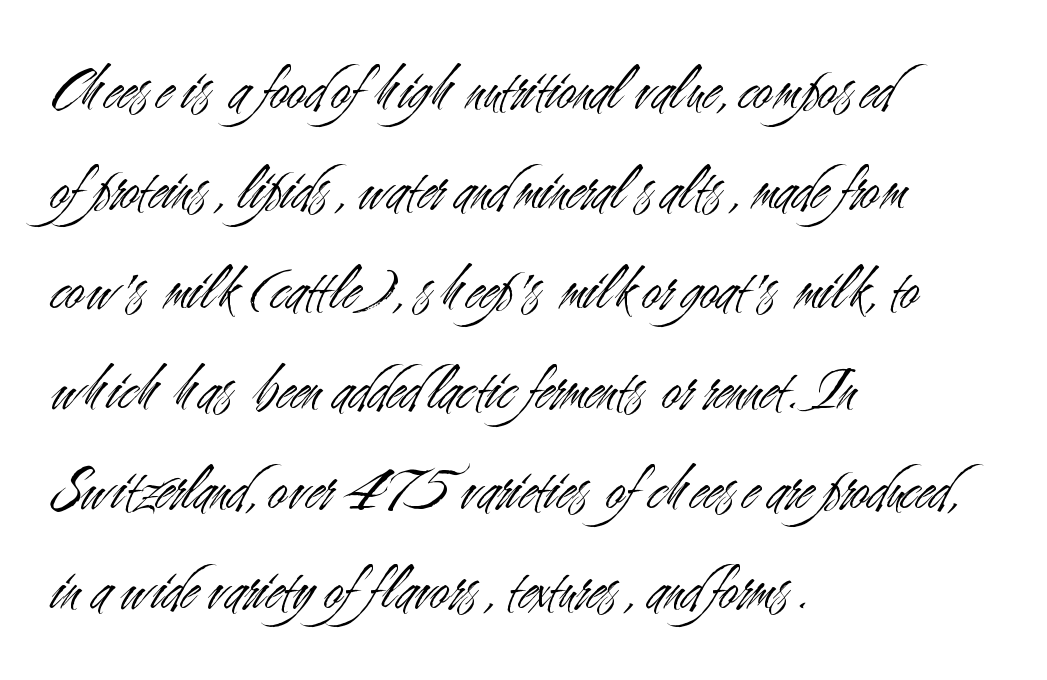
The image shows 65 px light, condensed sans-serif type; set left-aligned, normal line spacing (1.54x), normal letter spacing, not underlined; medium stroke contrast and a small x-height.
